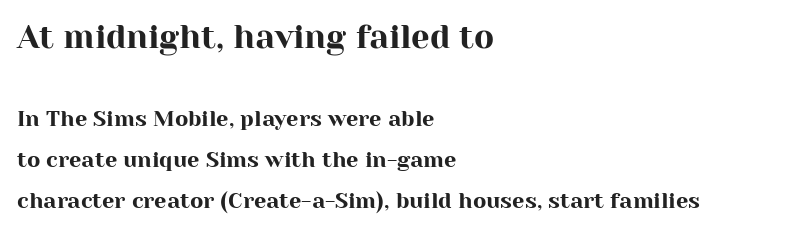
Note: serifs present on the glyphs. Does extra space separate the letters? No, they use regular spacing. Descender tails drop into unmarked territory. The setting favours the left margin, as ordinary paragraphs usually do. The first block has been scaled up relative to the second. A roman cut, with each character standing at attention.
